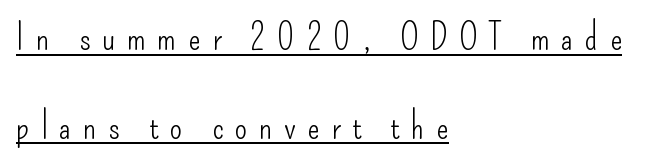
The image shows 36 px light, condensed sans-serif type, upright; set left-aligned, loose line spacing (2.46x), unusually wide letter spacing (+0.32 em), underlined; low stroke contrast and a small x-height.
